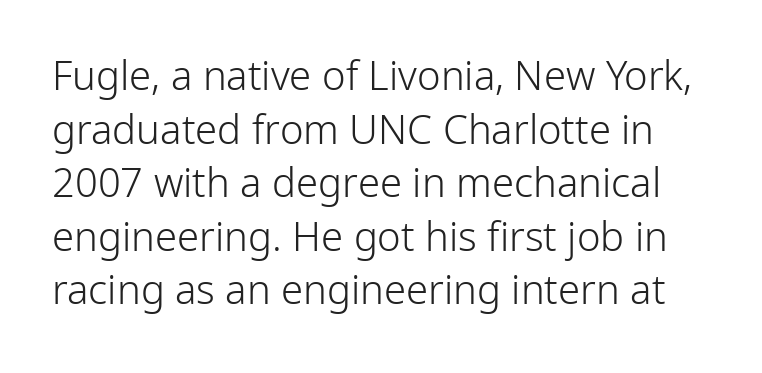
Q: Is the text bold? A: No.
Q: Is the text italic (slanted)? A: No, it is upright.
Q: Is the typeface a serif or a sans-serif typeface? A: Sans-serif.
Q: Is the text underlined? A: No.
Q: Is the spacing between letters normal or unusually wide? A: Normal.
Q: Is the spacing between lines tight, normal or loose? A: Normal.
Q: Width (condensed, normal, or wide)? A: Normal.
Q: Stroke contrast? A: Low.
Q: x-height? A: Medium.
Q: Monospaced? A: No.
